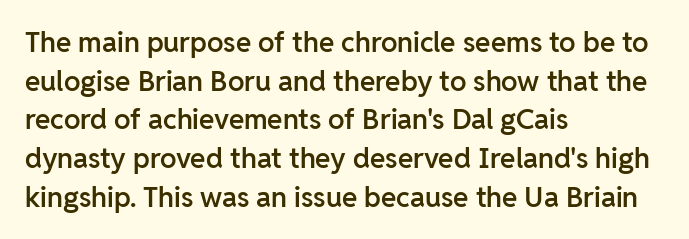
Varying glyph widths throughout — classic text-font behaviour. These lines are set flush left with a ragged right edge. The baseline area is clear. Semibold letterforms, between regular and bold. Notice how the stems are strictly vertical — no italics here. No feet cap the strokes, marking this as sans-serif type.
